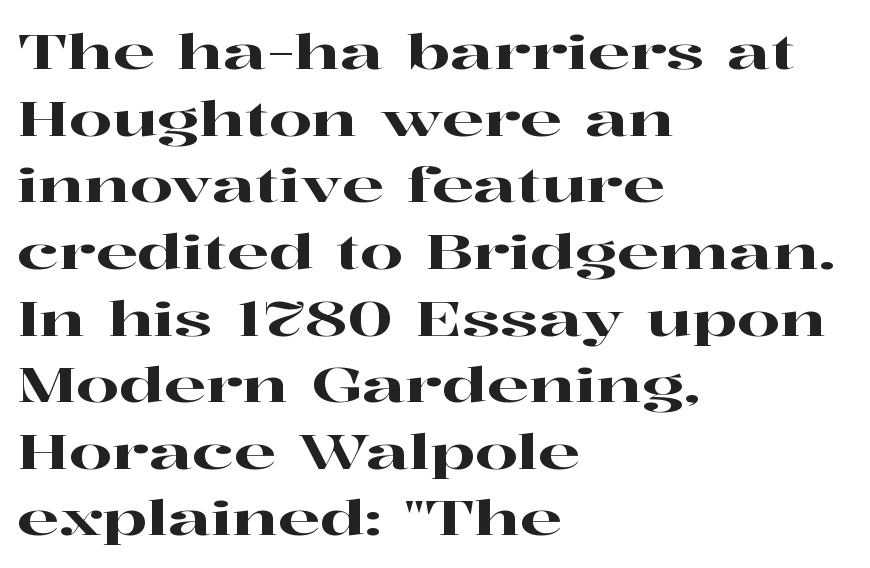
The image shows 49 px wide serif type, upright; set left-aligned, normal line spacing (1.36x), normal letter spacing, not underlined; high stroke contrast and a medium x-height.
